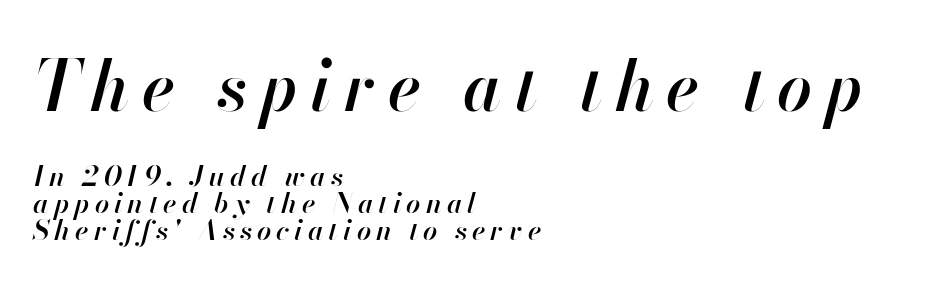
Q: Is the text bold? A: Semi-bold.
Q: Is the text italic (slanted)? A: Yes, it leans right by about 13 degrees.
Q: Is the text underlined? A: No.
Q: How is the paragraph aligned? A: Left-aligned.
Q: Is the spacing between lines tight, normal or loose? A: Tight.
Q: Which block of text is set in a larger size, the first (top) or the second (bottom)? A: The first (top) one.
Q: Width (condensed, normal, or wide)? A: Normal.
Q: Stroke contrast? A: High.
Q: x-height? A: Small.
Q: Monospaced? A: No.
